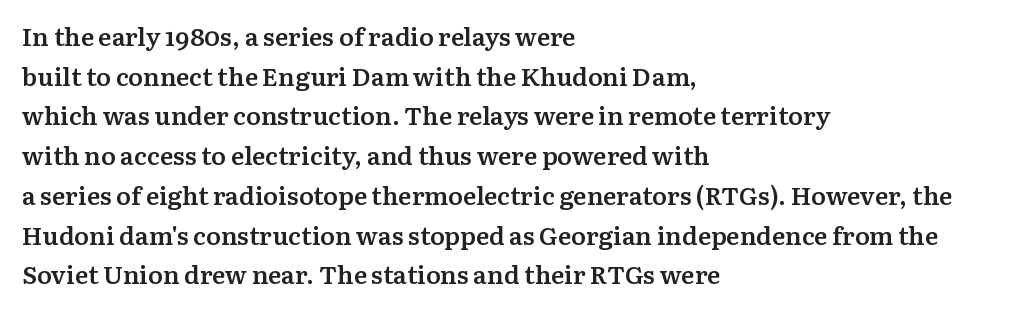
{"italic": "no", "bold": "semi", "underline": "no", "align": "left", "line_spacing": "normal", "line_spacing_ratio": 1.59, "letter_spacing": "normal", "letter_spacing_em": 0.0, "glyph_px": 25}
